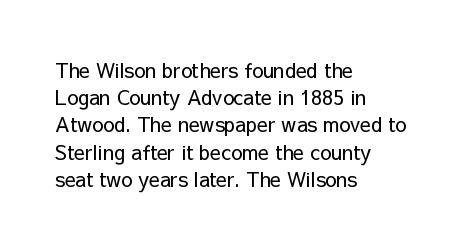
The text block is weighted toward the left margin, trailing off unevenly rightward. Summary of vertical rhythm: regular, with standard interline spacing. Spacing between characters is what you'd get straight out of the box. The letterforms sit at book weight or below.
